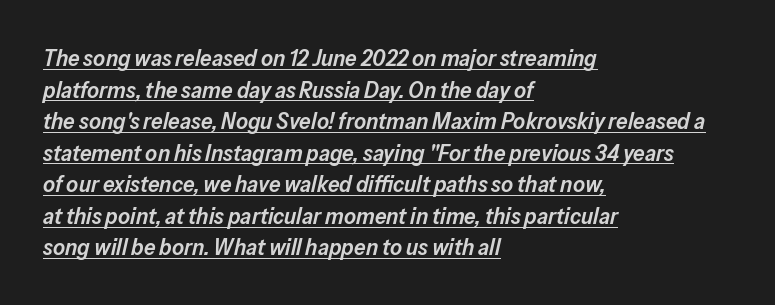
The image shows 23 px text type, italic (leaning right); set left-aligned, normal line spacing (1.37x), normal letter spacing, underlined.
